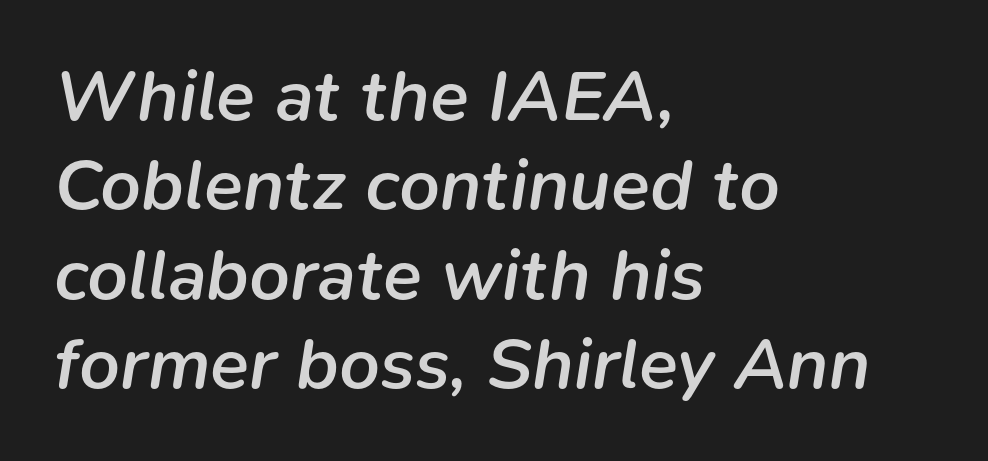
The image shows 72 px semibold type, italic (leaning right); set left-aligned, line spacing 1.24x, normal letter spacing, not underlined; low stroke contrast and a medium x-height.
